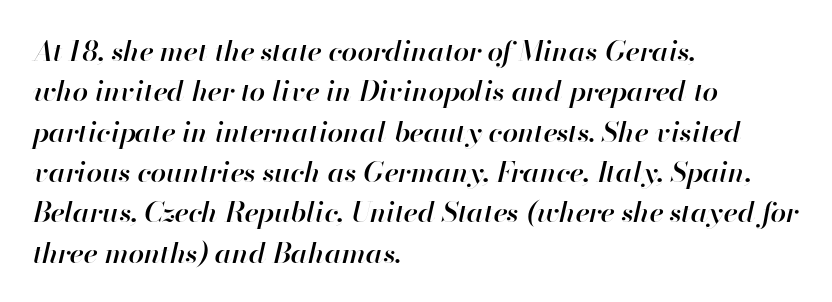
Check under the words: just untouched page. The ragged edge is on the right, which tells us the setting is flush left. Yep, that's italic — everything's leaning. The face used here is a semibold: visibly heavier than regular, lighter than bold.
